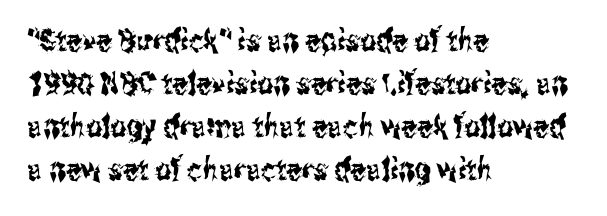
A student would call this left alignment; a typographer would say flush left, rag right. A normal amount of white space separates one row of letters from the next. The strip under each line holds only bare page. Glyph-to-glyph distance matches everyday printed text. Character widths vary here, with narrow letters taking less room than wide ones. You can tell from the bare stems that sans-serif type was used.
